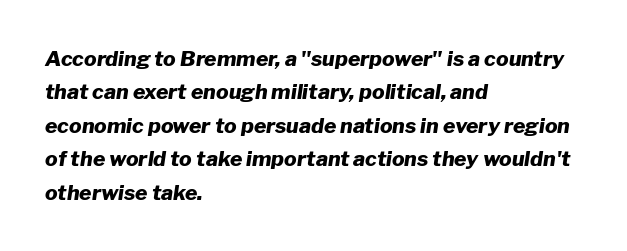
Clear beneath every line of the passage. Does the lettering tilt? It does — this is italic. The rows are spaced the way most documents space them. Look at the tracking — it's just the regular setting, nothing added. All the whitespace from short lines collects on the right. Heavy-handed strokes throughout: this text is bold.
